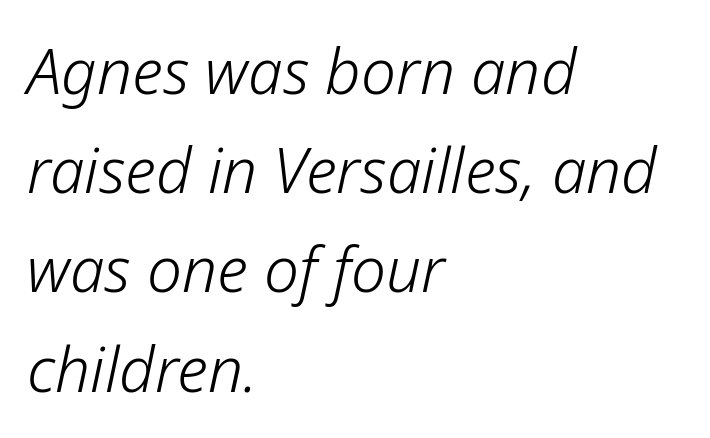
Line beginnings align vertically; line endings do not. The letterforms sit shoulder to shoulder at normal distance. Vertical stems look standard width or narrower in stroke. Words float on clear page, feet unadorned. An italicized treatment has been applied to the whole sample.
